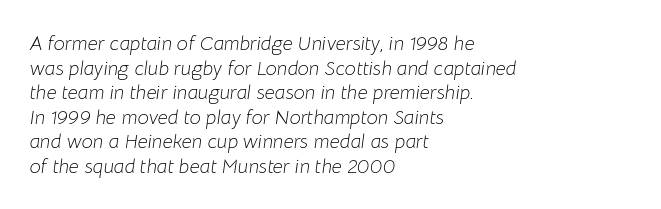
The font sits on the lighter half of the weight spectrum, regular included. Glyph-to-glyph distance matches everyday printed text. Is the block centered? No — it sits flush against the left margin. Descenders are the only things crossing below the line. Would a proofreader flag this as italicized? Yes.
